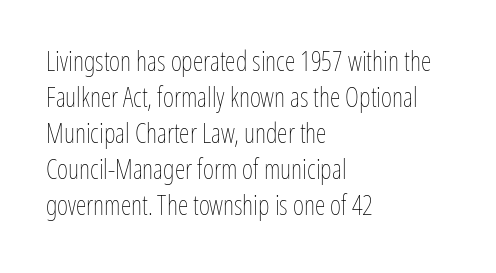
A clean baseline with only descenders dipping below it. The letters stand upright; this is a roman face. The letterforms sit shoulder to shoulder at normal distance. The compositor pushed each line to the left boundary.
